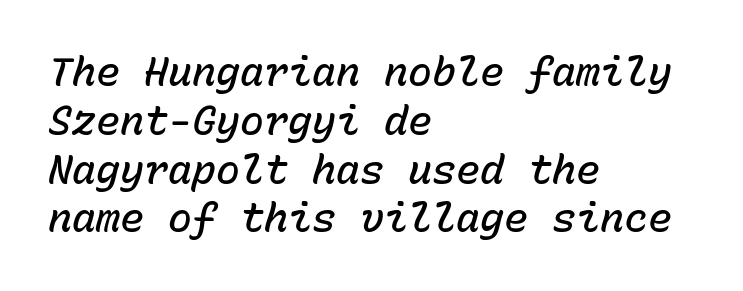
Q: Is the text bold? A: Semi-bold.
Q: Is the text italic (slanted)? A: Yes, it leans right by about 15 degrees.
Q: Is the text underlined? A: No.
Q: How is the paragraph aligned? A: Left-aligned.
Q: Is the spacing between letters normal or unusually wide? A: Normal.
Q: Width (condensed, normal, or wide)? A: Normal.
Q: Stroke contrast? A: Low.
Q: x-height? A: Medium.
Q: Monospaced? A: Yes.
